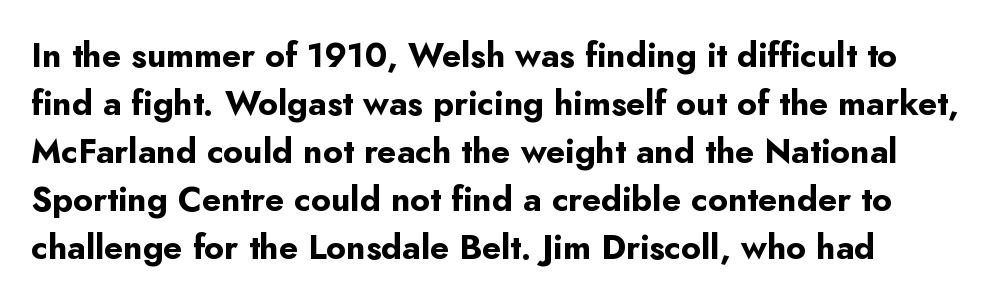
Q: Is the text bold? A: Yes.
Q: Is the text italic (slanted)? A: No, it is upright.
Q: Is the typeface a serif or a sans-serif typeface? A: Sans-serif.
Q: Is the text underlined? A: No.
Q: Is the spacing between letters normal or unusually wide? A: Normal.
Q: Is the spacing between lines tight, normal or loose? A: Normal.
Q: Width (condensed, normal, or wide)? A: Normal.
Q: Stroke contrast? A: Low.
Q: x-height? A: Small.
Q: Monospaced? A: No.
